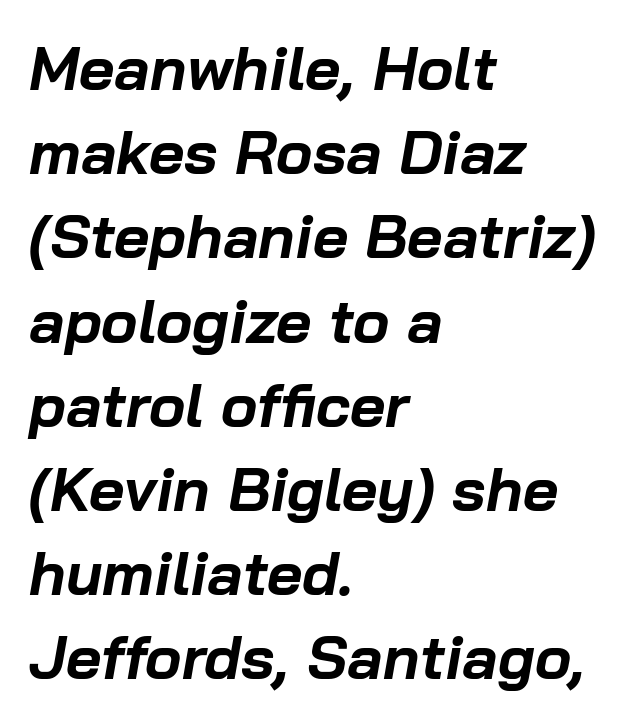
The image shows 61 px bold type, italic (leaning right); set left-aligned, normal line spacing (1.38x), normal letter spacing, not underlined; low stroke contrast and a medium x-height.
